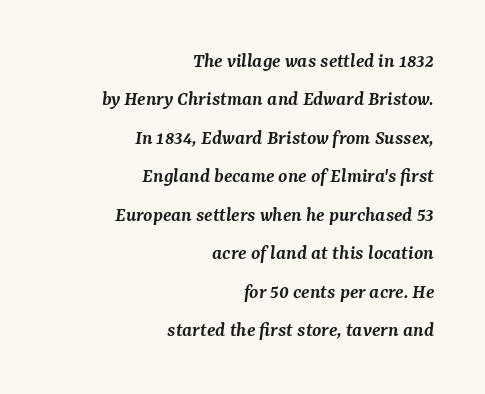
Q: Is the text bold? A: Semi-bold.
Q: Is the text italic (slanted)? A: Yes, it leans right by about 7 degrees.
Q: Is the text underlined? A: No.
Q: How is the paragraph aligned? A: Right-aligned.
Q: Is the spacing between letters normal or unusually wide? A: Normal.
